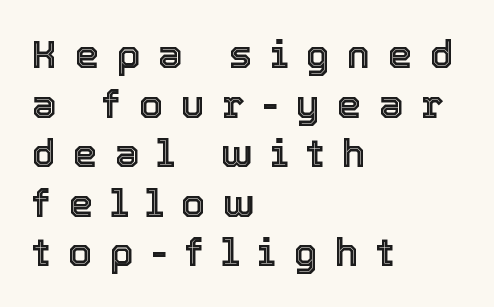
{"italic": "no", "width": "normal", "x_height": "medium", "monospaced": "no", "underline": "no", "align": "left", "line_spacing": "normal", "line_spacing_ratio": 1.27, "letter_spacing": "wide", "letter_spacing_em": 0.45, "glyph_px": 39}
